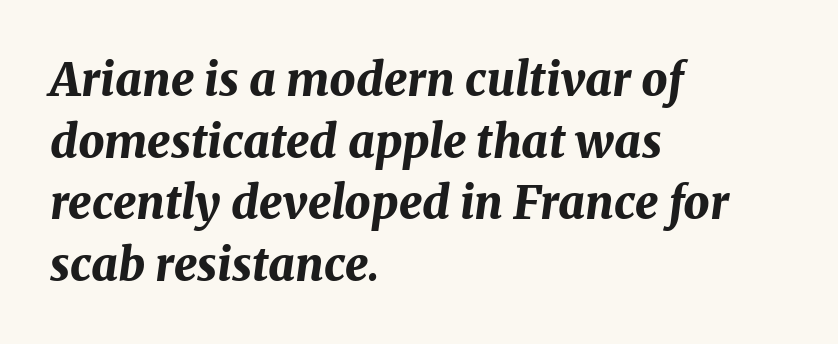
Q: Is the text bold? A: Yes.
Q: Is the text italic (slanted)? A: Yes, it leans right by about 8 degrees.
Q: Is the text underlined? A: No.
Q: How is the paragraph aligned? A: Left-aligned.
Q: Is the spacing between letters normal or unusually wide? A: Normal.
Q: Is the spacing between lines tight, normal or loose? A: Normal.
Q: Width (condensed, normal, or wide)? A: Normal.
Q: Stroke contrast? A: Medium.
Q: x-height? A: Medium.
Q: Monospaced? A: No.
